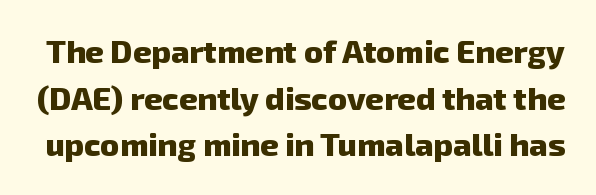
The image shows 32 px heavy sans-serif type; set normal line spacing (1.46x), normal letter spacing, not underlined; low stroke contrast and a medium x-height.
